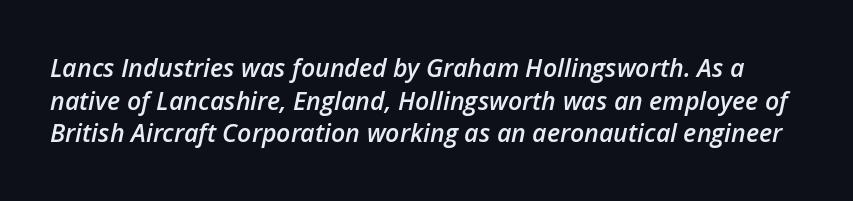
Quick note: interline space is typical. Descenders hang freely into open space. Inter-character spacing is left at the font's built-in metrics. Style check: oblique. The rendering uses a semibold face; strokes are thickened but not to full bold.
